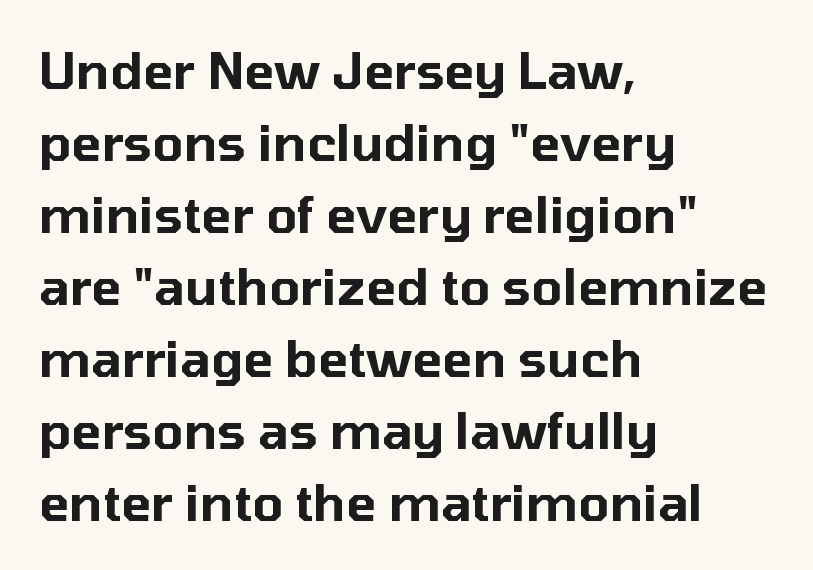
Q: Is the text italic (slanted)? A: No, it is upright.
Q: Is the typeface a serif or a sans-serif typeface? A: Sans-serif.
Q: Is the text underlined? A: No.
Q: How is the paragraph aligned? A: Left-aligned.
Q: Is the spacing between letters normal or unusually wide? A: Normal.
Q: Is the spacing between lines tight, normal or loose? A: Normal.
Q: Width (condensed, normal, or wide)? A: Normal.
Q: Stroke contrast? A: Low.
Q: x-height? A: Medium.
Q: Monospaced? A: No.
